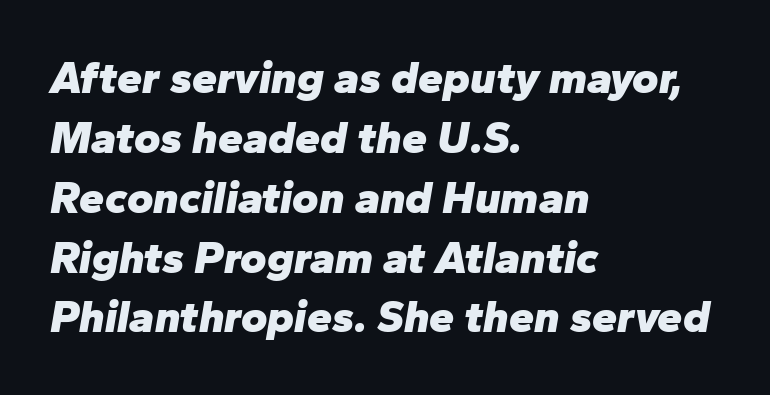
Q: Is the text bold? A: Yes.
Q: Is the text italic (slanted)? A: Yes, it leans right by about 10 degrees.
Q: Is the text underlined? A: No.
Q: How is the paragraph aligned? A: Left-aligned.
Q: Is the spacing between letters normal or unusually wide? A: Normal.
Q: Is the spacing between lines tight, normal or loose? A: Normal.
Q: Width (condensed, normal, or wide)? A: Normal.
Q: Stroke contrast? A: Low.
Q: x-height? A: Medium.
Q: Monospaced? A: No.
